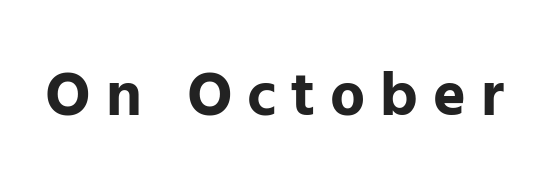
The image shows 62 px bold sans-serif type, upright; set unusually wide letter spacing (+0.24 em), not underlined; low stroke contrast and a medium x-height.
